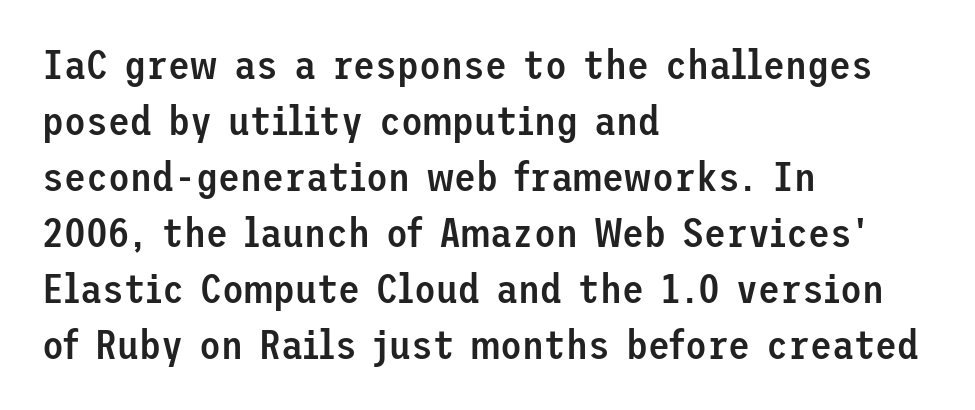
Q: Is the text bold? A: Semi-bold.
Q: Is the text italic (slanted)? A: No, it is upright.
Q: Is the typeface a serif or a sans-serif typeface? A: Sans-serif.
Q: Is the text underlined? A: No.
Q: How is the paragraph aligned? A: Left-aligned.
Q: Is the spacing between letters normal or unusually wide? A: Normal.
Q: Is the spacing between lines tight, normal or loose? A: Normal.
Q: Width (condensed, normal, or wide)? A: Normal.
Q: Stroke contrast? A: Low.
Q: x-height? A: Medium.
